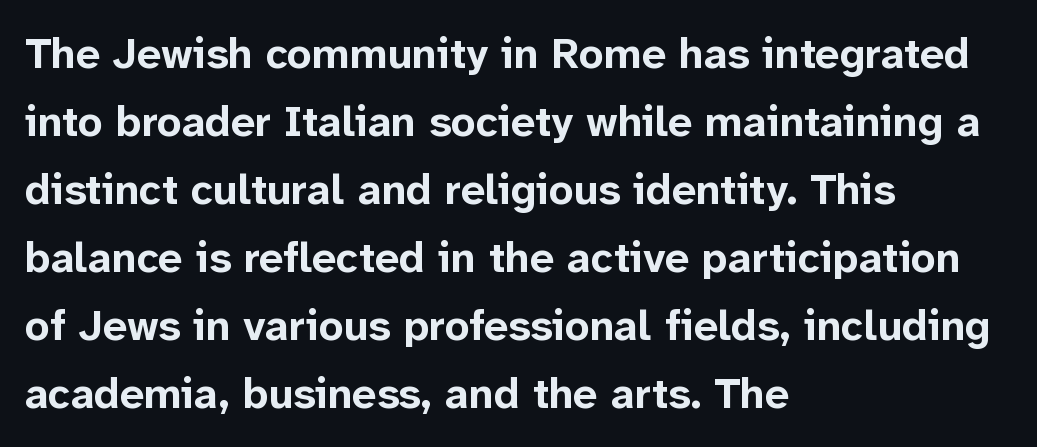
Q: Is the text bold? A: Yes.
Q: Is the text italic (slanted)? A: No, it is upright.
Q: Is the typeface a serif or a sans-serif typeface? A: Sans-serif.
Q: Is the text underlined? A: No.
Q: How is the paragraph aligned? A: Left-aligned.
Q: Is the spacing between letters normal or unusually wide? A: Normal.
Q: Is the spacing between lines tight, normal or loose? A: Normal.
Q: Width (condensed, normal, or wide)? A: Normal.
Q: Stroke contrast? A: Low.
Q: x-height? A: Medium.
Q: Monospaced? A: No.
